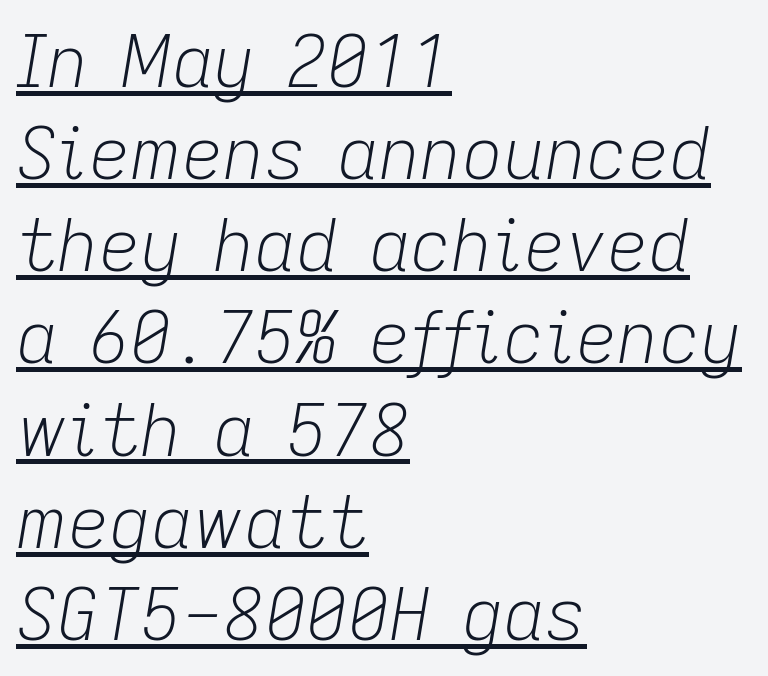
{"italic": "yes", "lean": "right", "slant_degrees": 9, "bold": "no", "weight": "light", "width": "normal", "stroke_contrast": "low", "x_height": "medium", "monospaced": "no", "underline": "yes", "align": "left", "line_spacing": "normal", "line_spacing_ratio": 1.28, "letter_spacing": "normal", "letter_spacing_em": 0.0, "glyph_px": 72}
